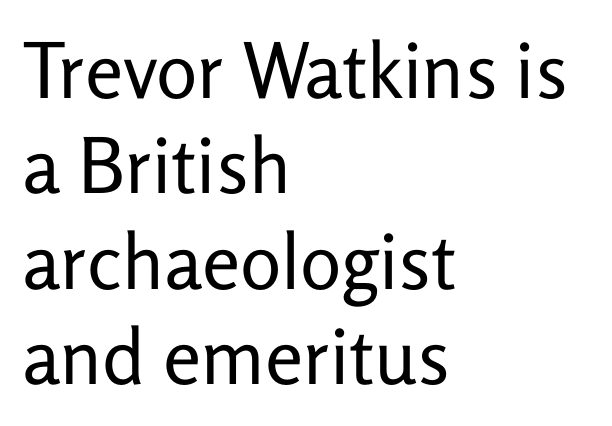
{"serif": "no", "italic": "no", "bold": "no", "weight": "regular", "width": "normal", "stroke_contrast": "low", "x_height": "medium", "monospaced": "no", "underline": "no", "align": "left", "line_spacing_ratio": 1.24, "letter_spacing": "normal", "letter_spacing_em": 0.0, "glyph_px": 77}
